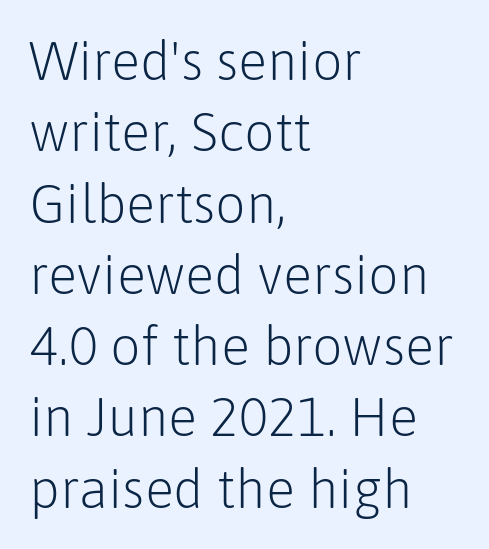
You could not count columns in this text — the font is proportionally spaced. This rendering features lettering with no underline. This is the regular roman posture of the typeface. Are there feet on the stems? There aren't — it's a sans. The line-height multiplier appears to be the usual default.
